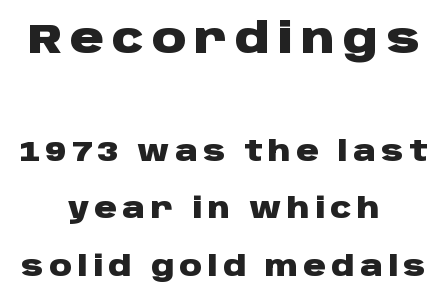
Is the block centered? Yes — each line is placed symmetrically about the middle. These two chunks differ in scale, with the top chunk taking the larger measure. The typesetting leans heavy: a genuine bold. The rendering shows plain stroke endings on the letterforms — a sans-serif design. Style check: upright.
